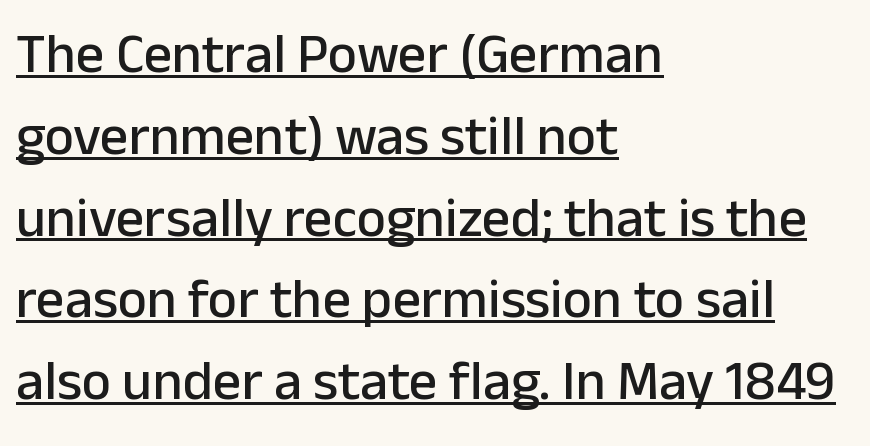
A typesetter would label this face a sans. What stands out about the letter spacing? Nothing — it is the standard amount. Spacing verdict: proportional, widths tailored to each character. Quick note: not italic, upright. Whoever set this chose a conventional vertical rhythm.
